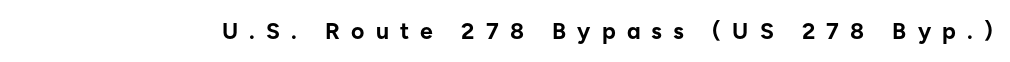
Stroke thickness is high; the sample reads as a true bold. The tracking reads as deliberately expanded to a designer's eye. If you drew a line through each stem, it would be perfectly vertical. The space beneath each line is pristine and unruled.
